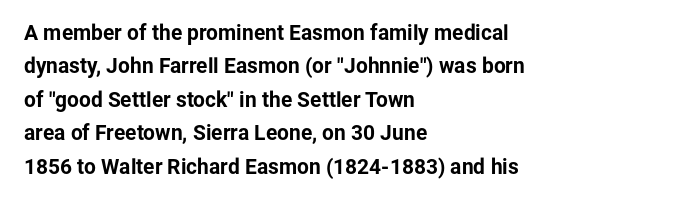
The lines sit at an ordinary, default distance from one another. Bare-footed words on every line. The rendering uses a bold face; every stroke is thick and dark. Posture: upright roman.
